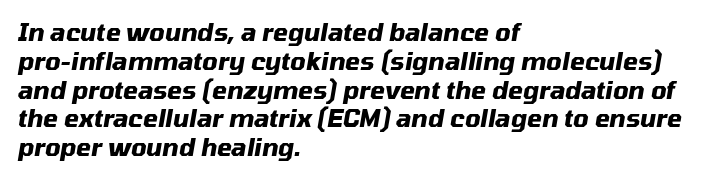
Q: Is the text bold? A: Yes.
Q: Is the text italic (slanted)? A: Yes, it leans right by about 10 degrees.
Q: Is the text underlined? A: No.
Q: How is the paragraph aligned? A: Left-aligned.
Q: Is the spacing between letters normal or unusually wide? A: Normal.
